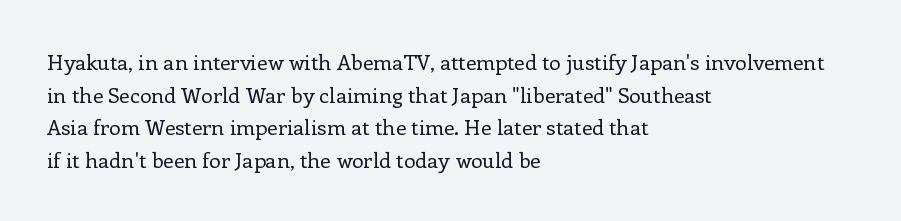
Q: Is the text bold? A: No.
Q: Is the text italic (slanted)? A: No, it is upright.
Q: Is the text underlined? A: No.
Q: How is the paragraph aligned? A: Left-aligned.
Q: Is the spacing between letters normal or unusually wide? A: Normal.
Q: Is the spacing between lines tight, normal or loose? A: Normal.
